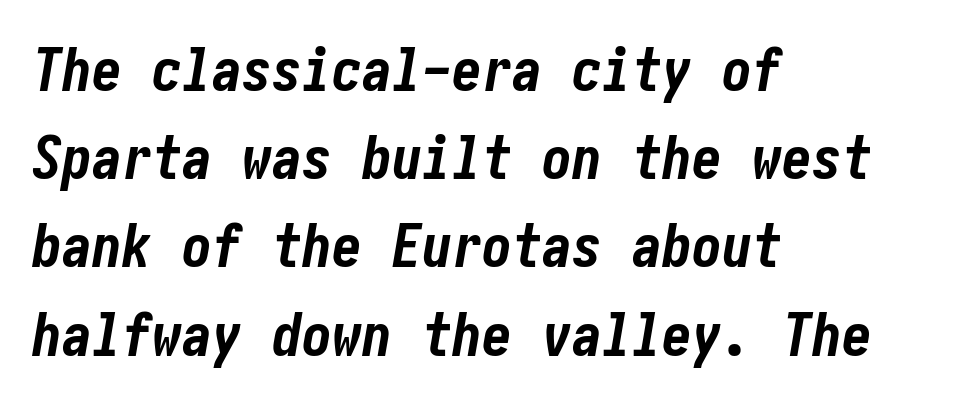
Plenty of ink on the page — the face is bold. Rule under the text: the space is simply empty. Regarding leading, the lines here are spaced in the standard way. Compared with typical body copy, the letter spacing here is the same. If you drew a ruler down the left edge, every line would touch it.
